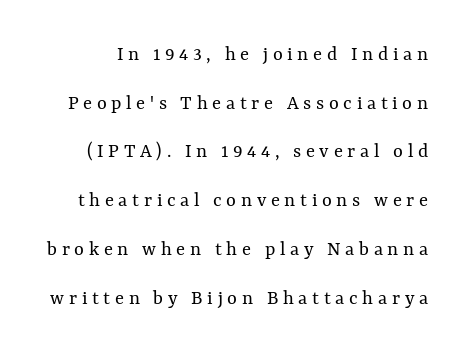
{"italic": "no", "bold": "no", "underline": "no", "line_spacing": "loose", "line_spacing_ratio": 2.32, "letter_spacing": "wide", "letter_spacing_em": 0.22, "glyph_px": 21}
